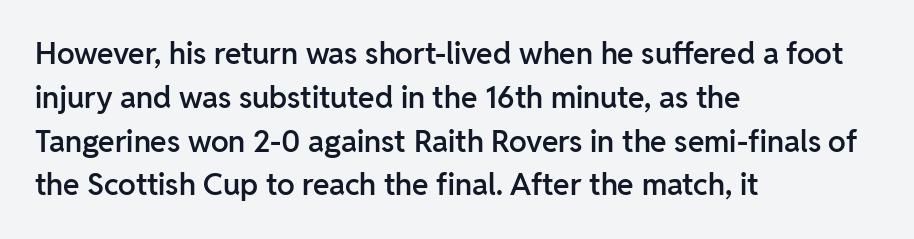
{"serif": "no", "italic": "no", "bold": "semi", "weight": "semibold", "width": "normal", "stroke_contrast": "low", "x_height": "medium", "monospaced": "no", "underline": "no", "align": "left", "line_spacing": "normal", "line_spacing_ratio": 1.46, "letter_spacing": "normal", "letter_spacing_em": 0.0, "glyph_px": 30}
